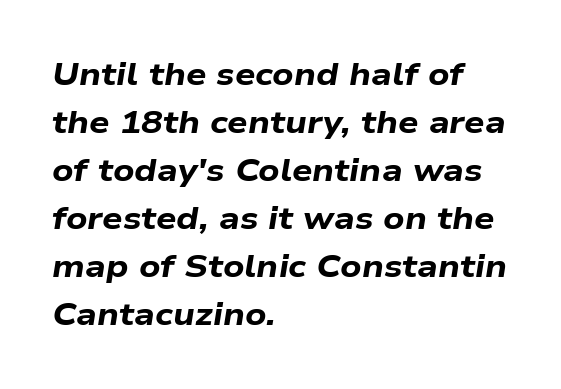
Nobody touched the tracking dial on this one. Do the characters align in a grid? No, the font is proportional. An italicized treatment has been applied to the whole sample. Emphasis by weight is at full strength: bold. Leftover space on each line is placed entirely after the last word.
